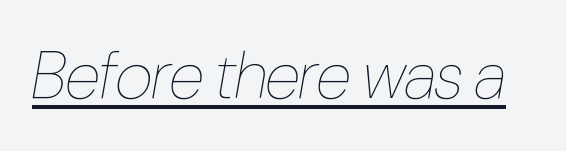
The image shows 66 px thin, condensed type, italic (leaning right); set normal letter spacing, underlined; low stroke contrast and a medium x-height.
